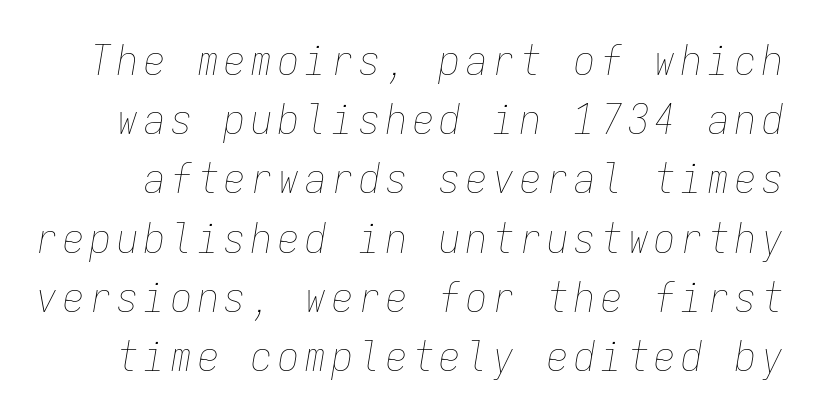
{"italic": "yes", "lean": "right", "slant_degrees": 9, "bold": "no", "weight": "thin", "width": "condensed", "stroke_contrast": "low", "x_height": "medium", "monospaced": "yes", "underline": "no", "line_spacing": "normal", "line_spacing_ratio": 1.41, "glyph_px": 42}
